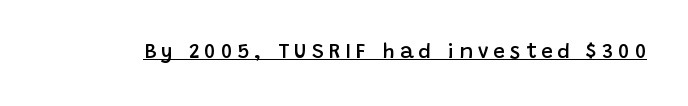
Q: Is the text bold? A: Semi-bold.
Q: Is the text italic (slanted)? A: No, it is upright.
Q: Is the text underlined? A: Yes.
Q: Is the spacing between letters normal or unusually wide? A: Unusually wide.
